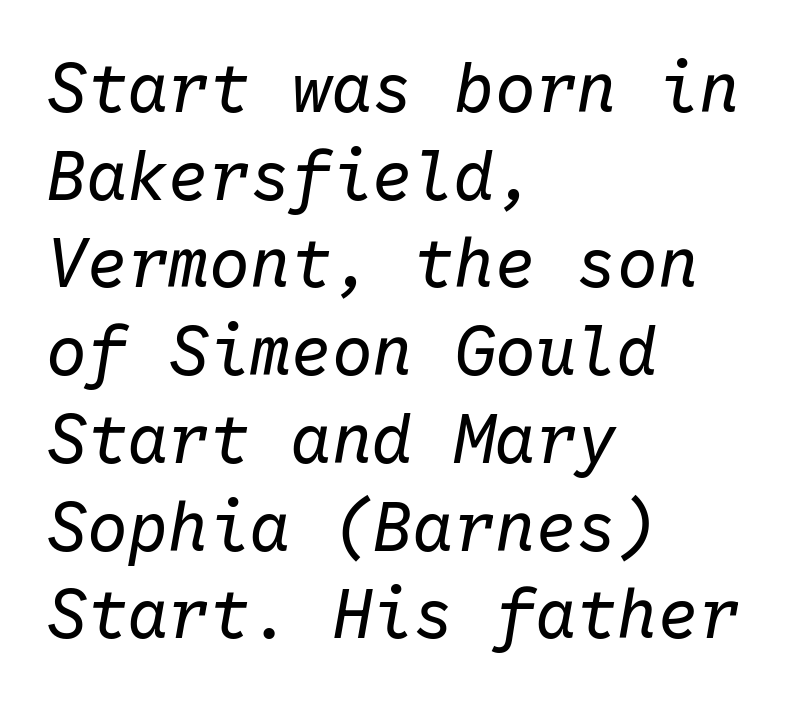
{"italic": "yes", "lean": "right", "slant_degrees": 10, "bold": "no", "weight": "regular", "width": "normal", "stroke_contrast": "low", "x_height": "medium", "monospaced": "yes", "underline": "no", "align": "left", "line_spacing": "normal", "line_spacing_ratio": 1.29, "letter_spacing": "normal", "letter_spacing_em": 0.0, "glyph_px": 68}
